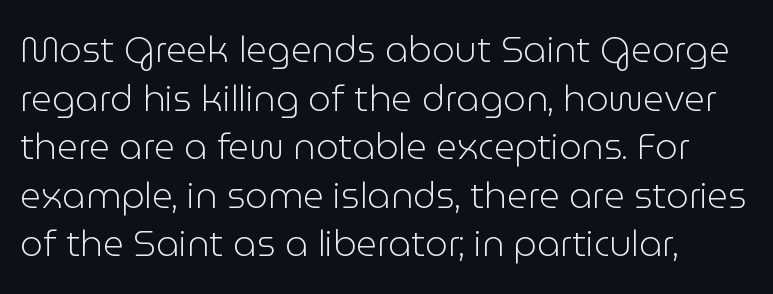
The image shows 36 px light sans-serif type, upright; set left-aligned, normal line spacing (1.35x), normal letter spacing, not underlined; low stroke contrast and a medium x-height.
